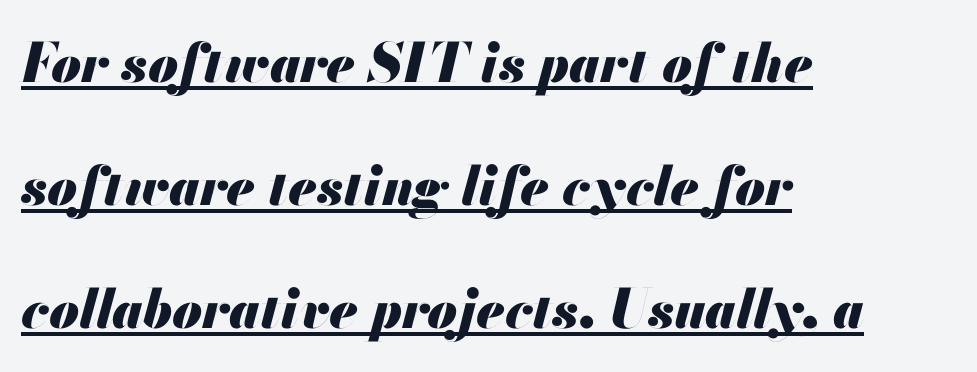
Q: Is the text bold? A: Yes.
Q: Is the text italic (slanted)? A: Yes, it leans right by about 13 degrees.
Q: Is the text underlined? A: Yes.
Q: How is the paragraph aligned? A: Left-aligned.
Q: Is the spacing between letters normal or unusually wide? A: Normal.
Q: Is the spacing between lines tight, normal or loose? A: Loose.
Q: Width (condensed, normal, or wide)? A: Normal.
Q: Stroke contrast? A: Medium.
Q: x-height? A: Small.
Q: Monospaced? A: No.
